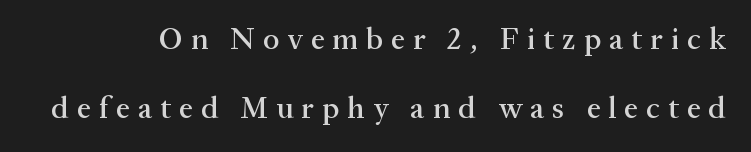
How are the letters spaced? Widely, with obvious added tracking. This is roman type, the default non-slanted kind. The rendering shows small feet on the letterforms — a serif design. The zone under the glyphs is completely vacant. Notice the wide empty band between every row — that's loose leading.
